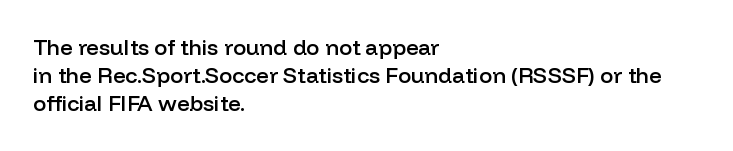
The image shows 22 px text type, upright; set left-aligned, normal line spacing (1.28x), normal letter spacing, not underlined.
